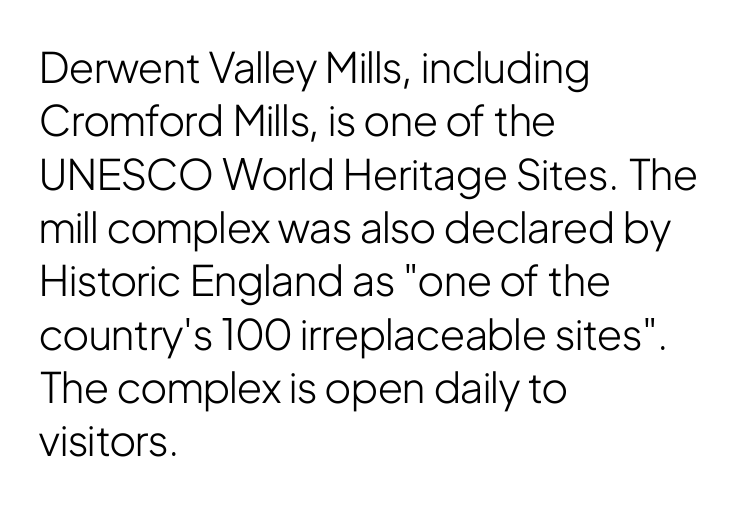
{"serif": "no", "italic": "no", "bold": "no", "weight": "light", "width": "condensed", "stroke_contrast": "low", "x_height": "medium", "monospaced": "no", "underline": "no", "align": "left", "line_spacing": "normal", "line_spacing_ratio": 1.27, "letter_spacing": "normal", "letter_spacing_em": 0.0, "glyph_px": 42}
